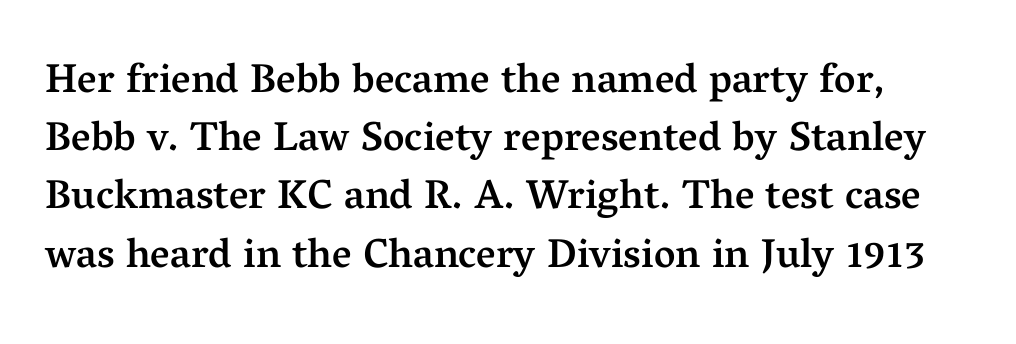
Q: Is the text bold? A: Semi-bold.
Q: Is the text italic (slanted)? A: No, it is upright.
Q: Is the typeface a serif or a sans-serif typeface? A: Serif.
Q: Is the text underlined? A: No.
Q: Is the spacing between letters normal or unusually wide? A: Normal.
Q: Is the spacing between lines tight, normal or loose? A: Normal.
Q: Width (condensed, normal, or wide)? A: Normal.
Q: Stroke contrast? A: Medium.
Q: x-height? A: Medium.
Q: Monospaced? A: No.
